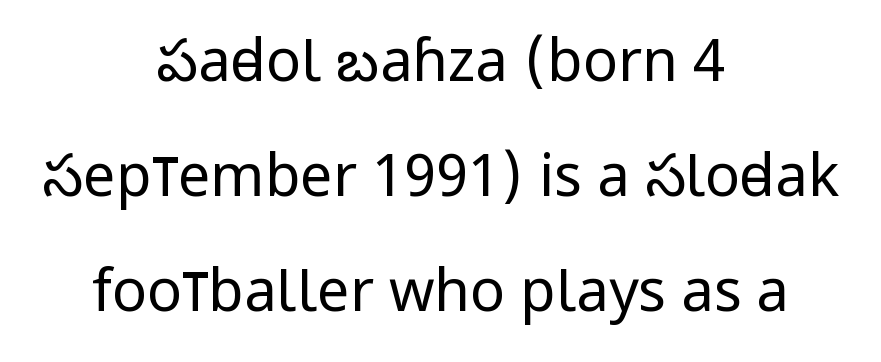
Q: Is the text bold? A: No.
Q: Is the text italic (slanted)? A: No, it is upright.
Q: Is the typeface a serif or a sans-serif typeface? A: Sans-serif.
Q: Is the text underlined? A: No.
Q: How is the paragraph aligned? A: Centered.
Q: Is the spacing between letters normal or unusually wide? A: Normal.
Q: Is the spacing between lines tight, normal or loose? A: Loose.
Q: Width (condensed, normal, or wide)? A: Condensed.
Q: Stroke contrast? A: Low.
Q: x-height? A: Large.
Q: Monospaced? A: No.
